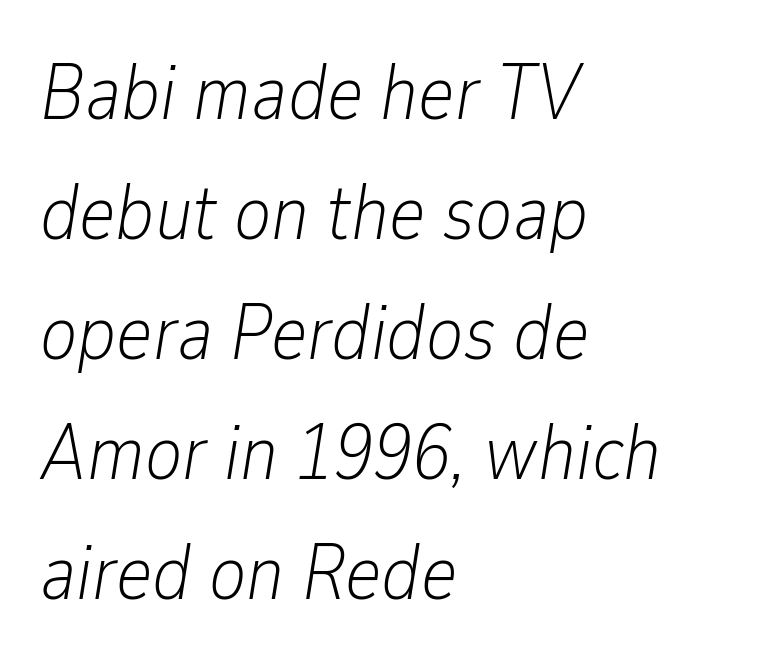
Is the type slanted? Yes — the strokes lean at a clear angle. A light-to-regular cut is what we see here. Clear beneath every line of the passage. Words appear dense and cohesive because spacing is normal.
